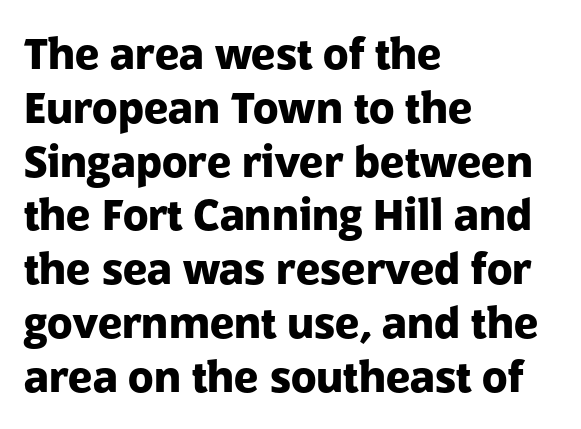
{"serif": "no", "italic": "no", "bold": "yes", "weight": "heavy", "width": "normal", "stroke_contrast": "low", "x_height": "medium", "monospaced": "no", "underline": "no", "align": "left", "line_spacing": "normal", "line_spacing_ratio": 1.28, "letter_spacing": "normal", "letter_spacing_em": 0.0, "glyph_px": 42}
